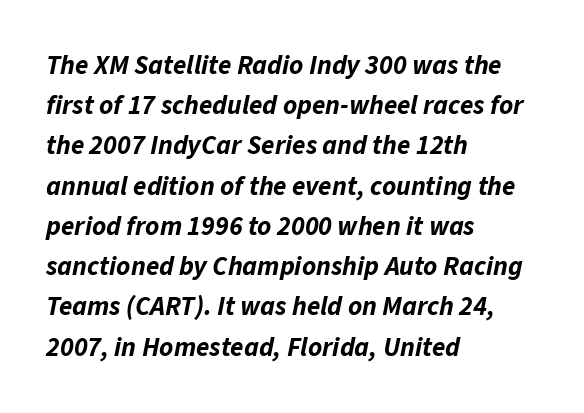
Q: Is the text bold? A: Yes.
Q: Is the text italic (slanted)? A: Yes, it leans right by about 11 degrees.
Q: Is the text underlined? A: No.
Q: How is the paragraph aligned? A: Left-aligned.
Q: Is the spacing between letters normal or unusually wide? A: Normal.
Q: Is the spacing between lines tight, normal or loose? A: Normal.
